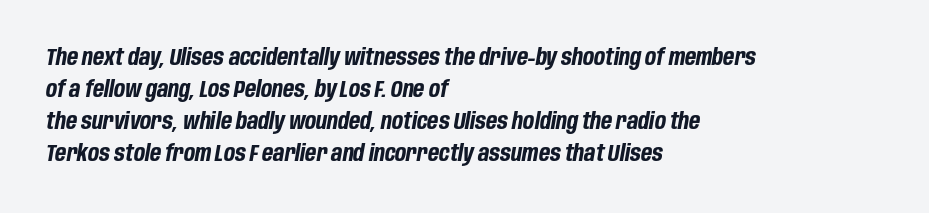
Q: Is the text bold? A: Yes.
Q: Is the text italic (slanted)? A: Yes, it leans right by about 10 degrees.
Q: Is the text underlined? A: No.
Q: How is the paragraph aligned? A: Left-aligned.
Q: Is the spacing between letters normal or unusually wide? A: Normal.
Q: Is the spacing between lines tight, normal or loose? A: Normal.
